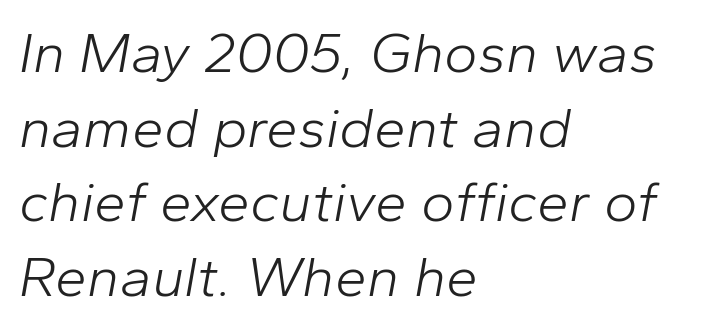
{"italic": "yes", "lean": "right", "slant_degrees": 10, "bold": "no", "weight": "light", "width": "normal", "stroke_contrast": "low", "x_height": "medium", "monospaced": "no", "underline": "no", "align": "left", "line_spacing": "normal", "line_spacing_ratio": 1.31, "letter_spacing": "normal", "letter_spacing_em": 0.0, "glyph_px": 57}
